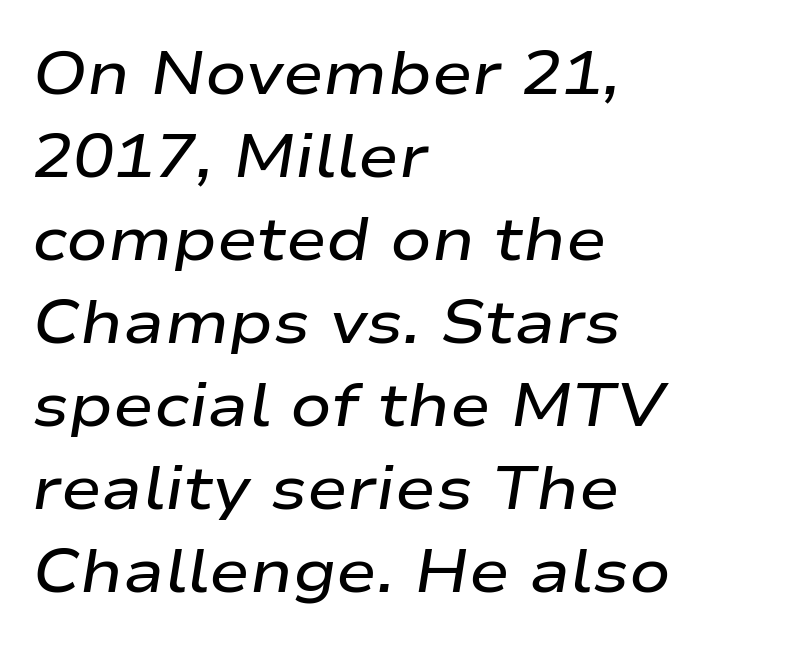
Q: Is the text bold? A: Semi-bold.
Q: Is the text italic (slanted)? A: Yes, it leans right by about 9 degrees.
Q: Is the text underlined? A: No.
Q: How is the paragraph aligned? A: Left-aligned.
Q: Is the spacing between letters normal or unusually wide? A: Normal.
Q: Is the spacing between lines tight, normal or loose? A: Normal.
Q: Width (condensed, normal, or wide)? A: Wide.
Q: Stroke contrast? A: Low.
Q: x-height? A: Medium.
Q: Monospaced? A: No.
